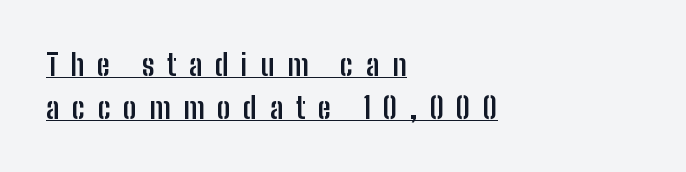
Q: Is the text bold? A: Yes.
Q: Is the text italic (slanted)? A: No, it is upright.
Q: Is the typeface a serif or a sans-serif typeface? A: Sans-serif.
Q: Is the text underlined? A: Yes.
Q: How is the paragraph aligned? A: Left-aligned.
Q: Is the spacing between letters normal or unusually wide? A: Unusually wide.
Q: Is the spacing between lines tight, normal or loose? A: Normal.
Q: Width (condensed, normal, or wide)? A: Condensed.
Q: Stroke contrast? A: Low.
Q: x-height? A: Medium.
Q: Monospaced? A: No.
